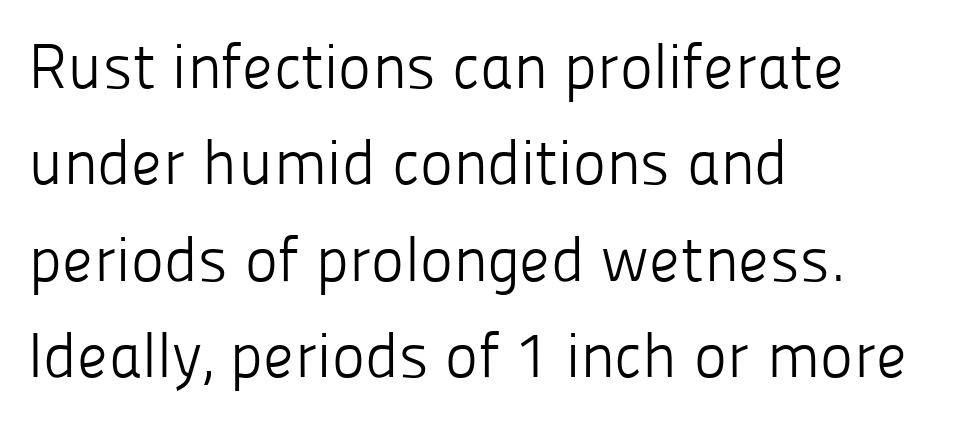
Q: Is the text bold? A: No.
Q: Is the text italic (slanted)? A: No, it is upright.
Q: Is the typeface a serif or a sans-serif typeface? A: Sans-serif.
Q: Is the text underlined? A: No.
Q: How is the paragraph aligned? A: Left-aligned.
Q: Is the spacing between letters normal or unusually wide? A: Normal.
Q: Is the spacing between lines tight, normal or loose? A: Normal.
Q: Width (condensed, normal, or wide)? A: Normal.
Q: Stroke contrast? A: Low.
Q: x-height? A: Medium.
Q: Monospaced? A: No.
